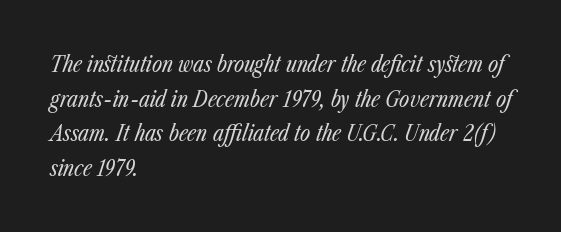
The image shows 22 px text type, italic (leaning right); set left-aligned, normal line spacing (1.57x), normal letter spacing, not underlined.
